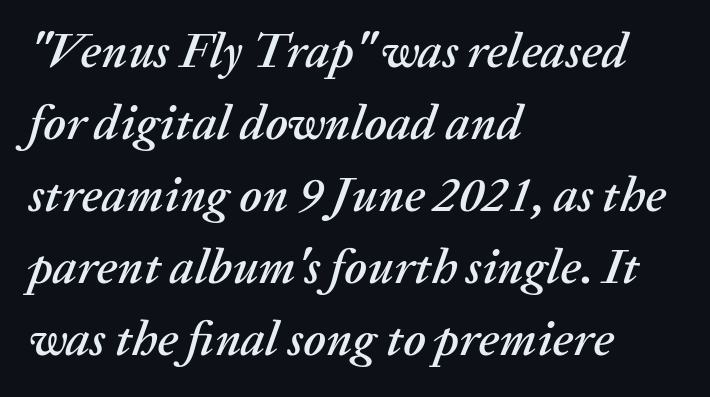
{"italic": "yes", "lean": "right", "slant_degrees": 20, "width": "normal", "stroke_contrast": "medium", "x_height": "medium", "monospaced": "no", "underline": "no", "align": "left", "line_spacing": "normal", "line_spacing_ratio": 1.47, "letter_spacing": "normal", "letter_spacing_em": 0.0, "glyph_px": 49}
